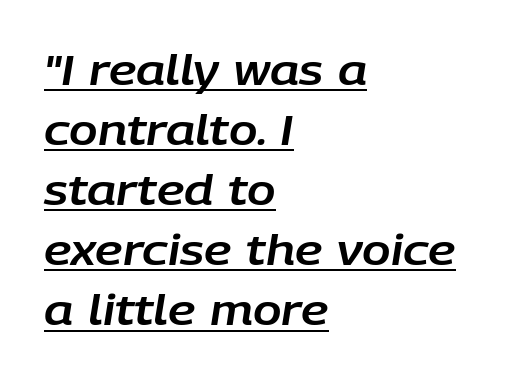
The image shows 42 px text type, italic (leaning right); set left-aligned, normal line spacing (1.43x), normal letter spacing, underlined; low stroke contrast and a large x-height.
